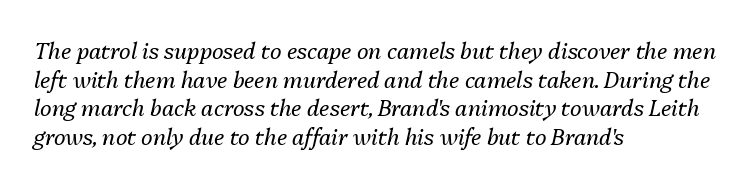
Q: Is the text bold? A: No.
Q: Is the text italic (slanted)? A: Yes, it leans right by about 13 degrees.
Q: Is the text underlined? A: No.
Q: How is the paragraph aligned? A: Left-aligned.
Q: Is the spacing between letters normal or unusually wide? A: Normal.
Q: Is the spacing between lines tight, normal or loose? A: Normal.
